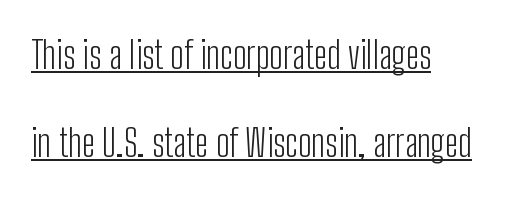
Airy leading. Emphasis is given by a line drawn under the lettering. Is this a sans? Yes — the strokes have no serifs. Is the letter spacing exaggerated? No — it looks like the ordinary default. Bold? No — there's no thickening of the strokes.
